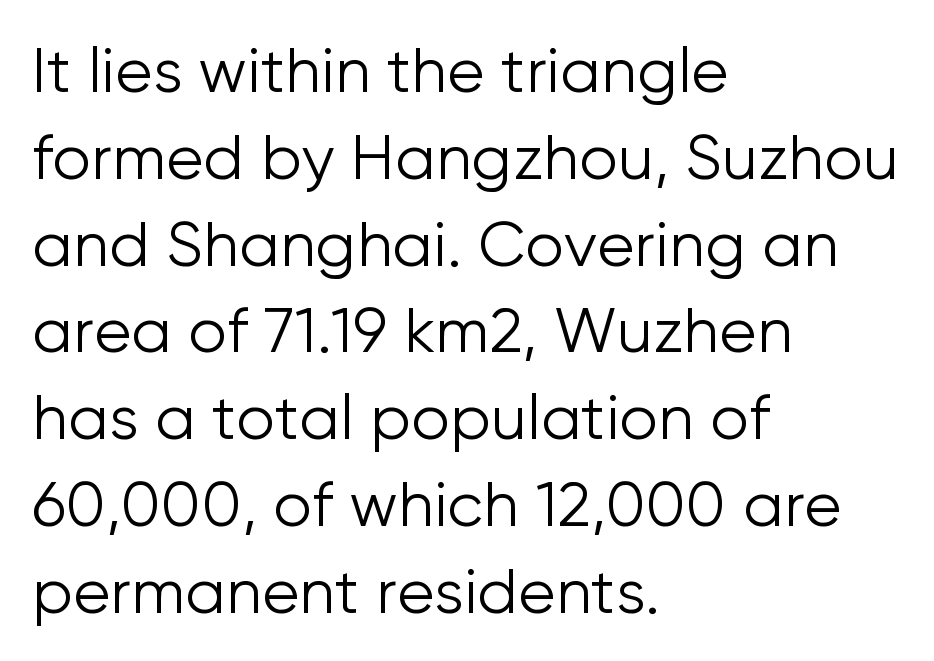
Q: Is the text bold? A: No.
Q: Is the text italic (slanted)? A: No, it is upright.
Q: Is the typeface a serif or a sans-serif typeface? A: Sans-serif.
Q: Is the text underlined? A: No.
Q: How is the paragraph aligned? A: Left-aligned.
Q: Is the spacing between letters normal or unusually wide? A: Normal.
Q: Is the spacing between lines tight, normal or loose? A: Normal.
Q: Width (condensed, normal, or wide)? A: Normal.
Q: Stroke contrast? A: Low.
Q: x-height? A: Medium.
Q: Monospaced? A: No.
